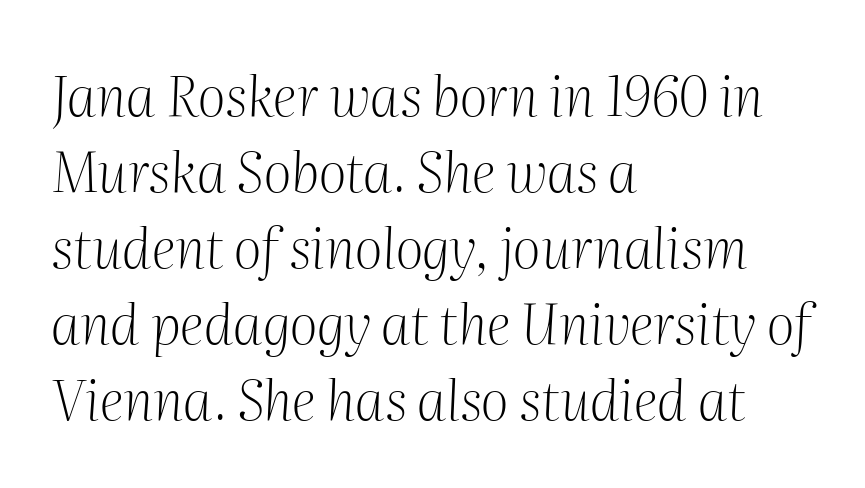
Summary of vertical rhythm: regular, with standard interline spacing. Varying glyph widths throughout — classic text-font behaviour. A serif font was chosen for this passage. The font's italic variant was chosen for this text. Is the block centered? No — it sits flush against the left margin. This is not heavy type; no bold has been used.
